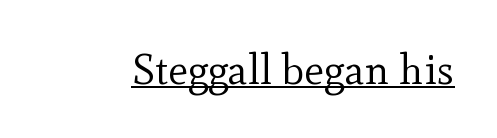
{"serif": "yes", "italic": "no", "bold": "no", "weight": "regular", "width": "normal", "x_height": "small", "monospaced": "no", "underline": "yes", "letter_spacing": "normal", "letter_spacing_em": 0.0, "glyph_px": 42}
